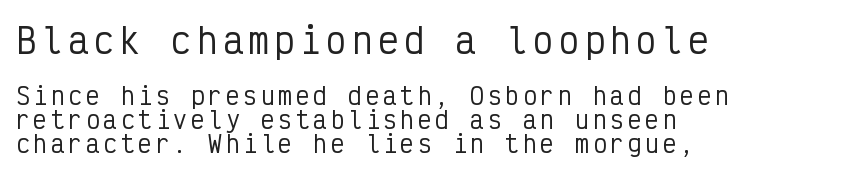
The image shows 34 px condensed sans-serif type, upright, monospaced; set left-aligned, tight line spacing (1.05x), not underlined; the first (top) block is 1.48x larger; low stroke contrast and a medium x-height.
